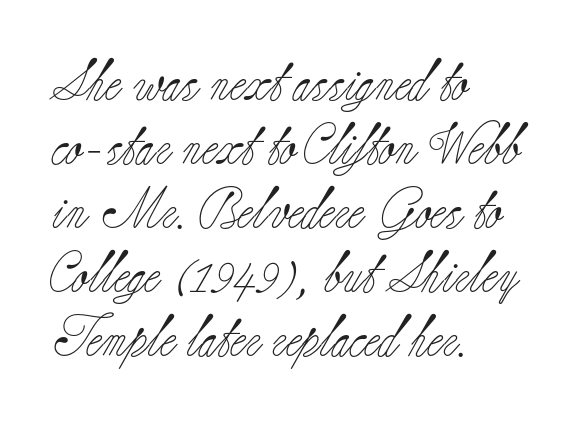
The image shows 41 px light serif type; set left-aligned, normal line spacing (1.56x), normal letter spacing, not underlined; low stroke contrast and a small x-height.
